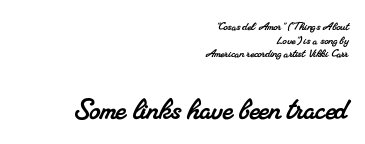
{"serif": "yes", "width": "normal", "stroke_contrast": "medium", "x_height": "small", "monospaced": "no", "underline": "no", "align": "right", "line_spacing": "tight", "line_spacing_ratio": 0.97, "letter_spacing": "normal", "letter_spacing_em": 0.0, "larger_block": "second", "size_ratio": 2.5, "glyph_px": 35}
